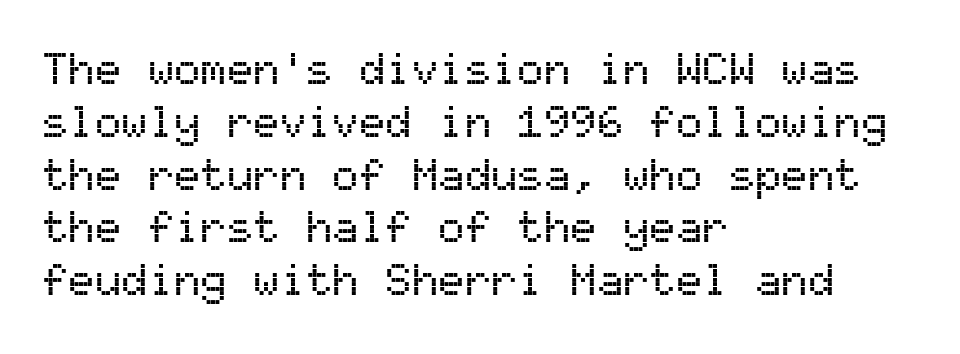
Q: Is the text italic (slanted)? A: No, it is upright.
Q: Is the typeface a serif or a sans-serif typeface? A: Sans-serif.
Q: Is the text underlined? A: No.
Q: How is the paragraph aligned? A: Left-aligned.
Q: Is the spacing between letters normal or unusually wide? A: Normal.
Q: Width (condensed, normal, or wide)? A: Normal.
Q: Stroke contrast? A: Medium.
Q: x-height? A: Medium.
Q: Monospaced? A: Yes.
